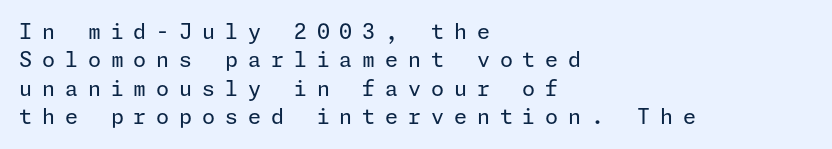
{"italic": "no", "bold": "no", "underline": "no", "align": "left", "line_spacing": "normal", "line_spacing_ratio": 1.35, "letter_spacing": "wide", "letter_spacing_em": 0.47, "glyph_px": 21}
